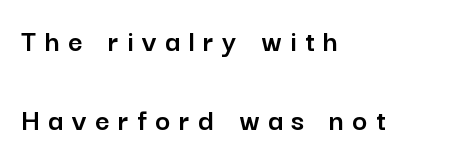
{"serif": "no", "italic": "no", "width": "normal", "stroke_contrast": "low", "x_height": "medium", "monospaced": "no", "underline": "no", "align": "left", "line_spacing": "loose", "line_spacing_ratio": 2.48, "letter_spacing": "wide", "letter_spacing_em": 0.27, "glyph_px": 32}
